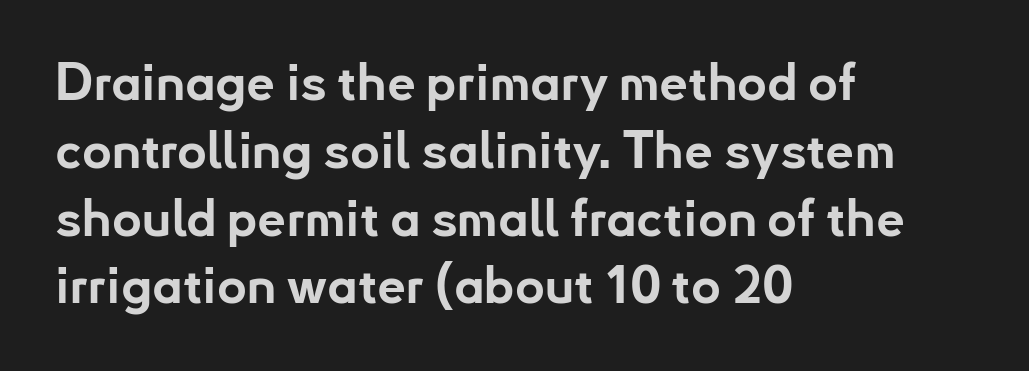
Does the copy run flush right? No — it runs flush left. Strong, thick strokes mark this as bold type. Spacing verdict: proportional, widths tailored to each character. This is roman type, the default non-slanted kind.
